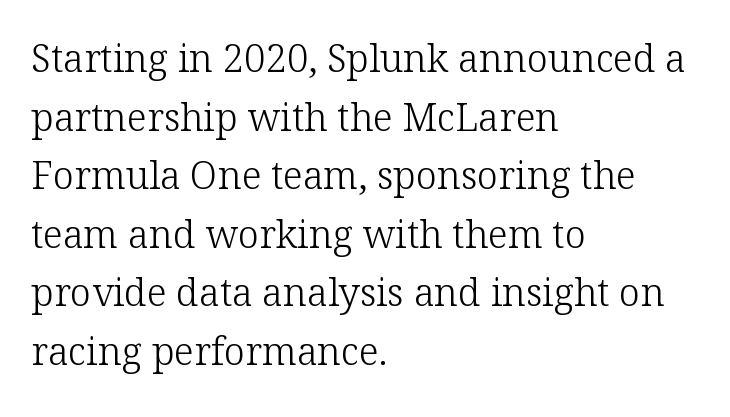
Q: Is the text bold? A: No.
Q: Is the text italic (slanted)? A: No, it is upright.
Q: Is the typeface a serif or a sans-serif typeface? A: Serif.
Q: Is the text underlined? A: No.
Q: How is the paragraph aligned? A: Left-aligned.
Q: Is the spacing between letters normal or unusually wide? A: Normal.
Q: Is the spacing between lines tight, normal or loose? A: Normal.
Q: Width (condensed, normal, or wide)? A: Normal.
Q: Stroke contrast? A: Low.
Q: x-height? A: Medium.
Q: Monospaced? A: No.
